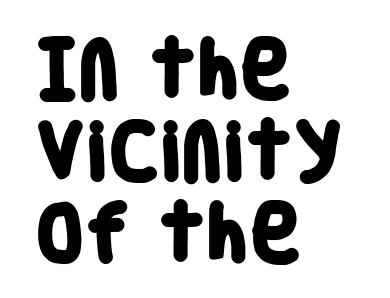
{"serif": "no", "bold": "yes", "weight": "heavy", "width": "condensed", "stroke_contrast": "low", "x_height": "large", "monospaced": "no", "underline": "no", "align": "left", "line_spacing": "normal", "line_spacing_ratio": 1.3, "letter_spacing": "normal", "letter_spacing_em": 0.0, "glyph_px": 63}
